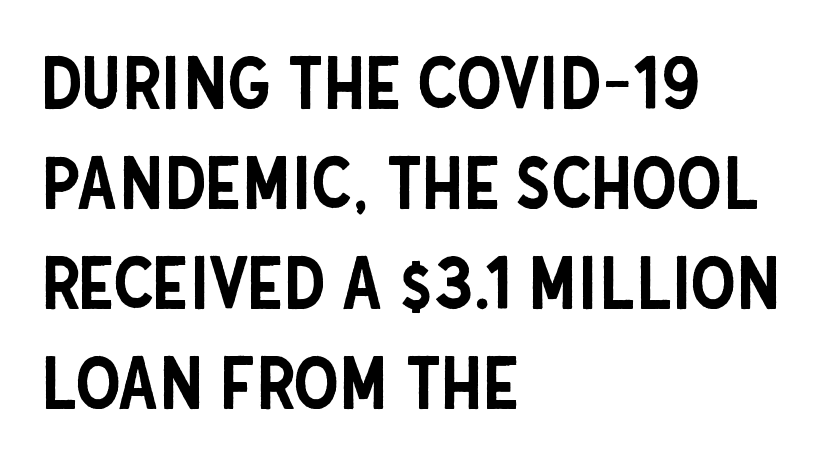
This sample uses a sans-serif face. Tall strokes in this sample are plumb rather than angled. The rendering uses a moderate line-height, typical for paragraphs. Each letter keeps its own natural width here, so spacing adapts to shape. Letters rest on an invisible, unmarked baseline.
